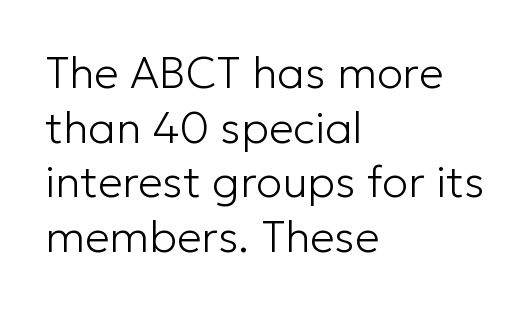
The image shows 44 px light sans-serif type, upright; set left-aligned, line spacing 1.24x, normal letter spacing, not underlined; low stroke contrast and a medium x-height.
